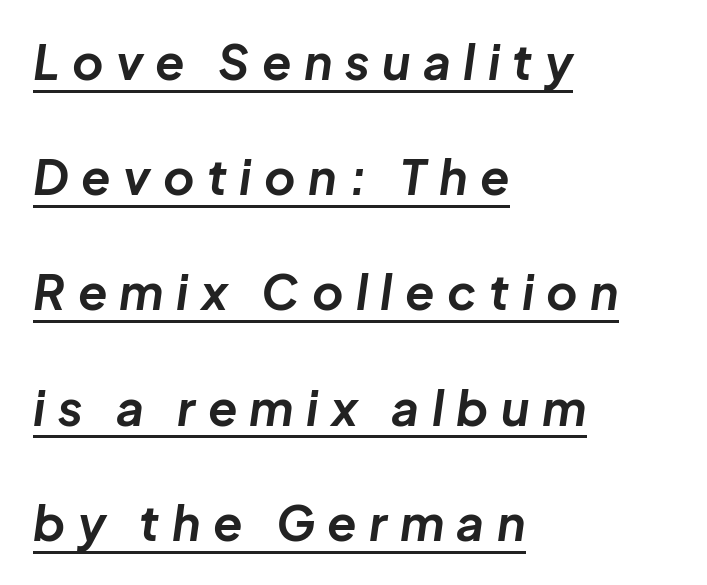
In terms of posture, this sample is oblique. A typesetter would call this proportional, since set widths differ per character. These lines stand farther apart than default settings would place them. Notice how thick the strokes are: this is what a full bold looks like. The setting favours the left margin, as ordinary paragraphs usually do.
